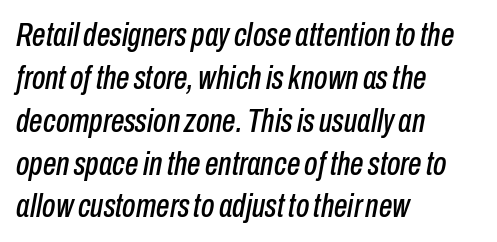
{"italic": "yes", "lean": "right", "slant_degrees": 10, "width": "condensed", "stroke_contrast": "low", "x_height": "medium", "monospaced": "no", "underline": "no", "align": "left", "line_spacing": "normal", "line_spacing_ratio": 1.26, "letter_spacing": "normal", "letter_spacing_em": 0.0, "glyph_px": 34}
